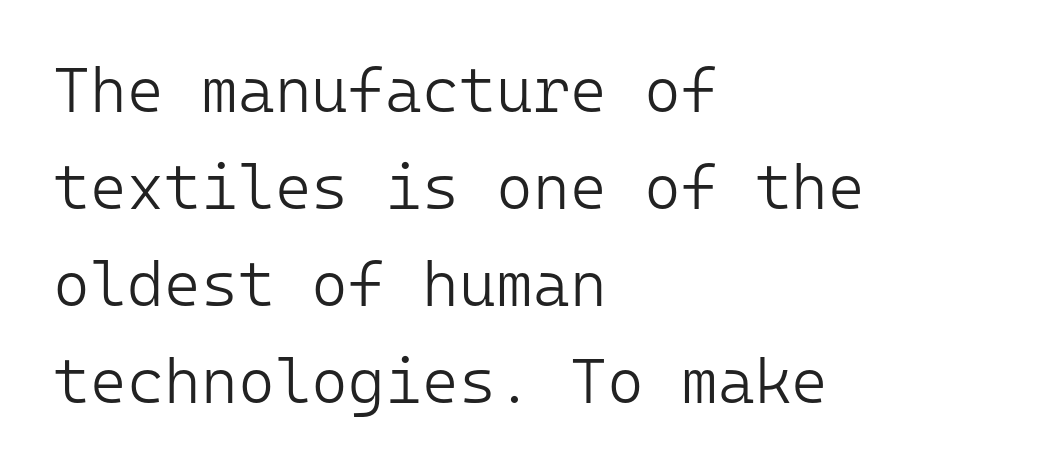
Q: Is the text bold? A: No.
Q: Is the text italic (slanted)? A: No, it is upright.
Q: Is the typeface a serif or a sans-serif typeface? A: Sans-serif.
Q: Is the text underlined? A: No.
Q: How is the paragraph aligned? A: Left-aligned.
Q: Is the spacing between letters normal or unusually wide? A: Normal.
Q: Is the spacing between lines tight, normal or loose? A: Normal.
Q: Width (condensed, normal, or wide)? A: Normal.
Q: Stroke contrast? A: Low.
Q: x-height? A: Medium.
Q: Monospaced? A: Yes.
